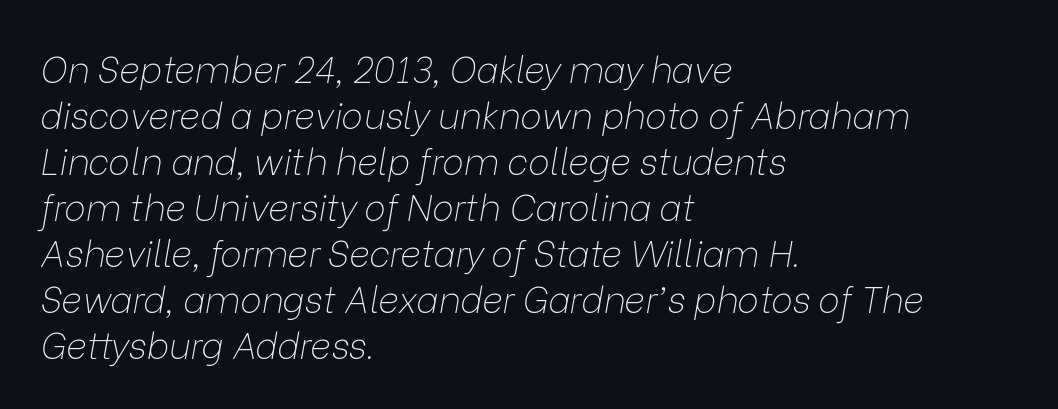
Line starts are locked; line ends wander. The words here are not underlined. Characters are canted at an angle relative to the baseline's perpendicular. The face used here is proportionally spaced, like ordinary book or web type. The strokes carry an ordinary text weight at most. The rendering uses a moderate line-height, typical for paragraphs.
